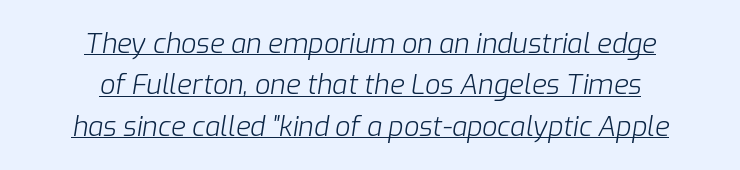
Q: Is the text bold? A: No.
Q: Is the text italic (slanted)? A: Yes, it leans right by about 9 degrees.
Q: Is the text underlined? A: Yes.
Q: How is the paragraph aligned? A: Centered.
Q: Is the spacing between letters normal or unusually wide? A: Normal.
Q: Is the spacing between lines tight, normal or loose? A: Normal.
